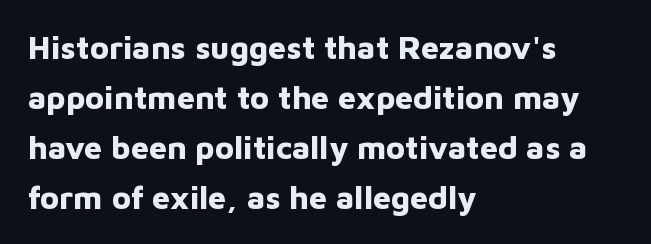
{"serif": "no", "italic": "no", "bold": "yes", "weight": "bold", "width": "normal", "stroke_contrast": "low", "x_height": "medium", "monospaced": "no", "underline": "no", "align": "left", "line_spacing": "normal", "line_spacing_ratio": 1.56, "letter_spacing": "normal", "letter_spacing_em": 0.0, "glyph_px": 32}
